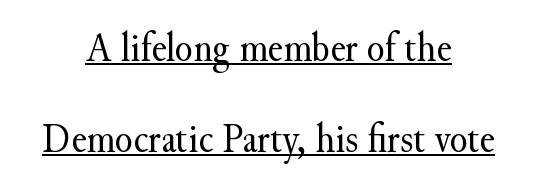
Q: Is the text bold? A: No.
Q: Is the text italic (slanted)? A: No, it is upright.
Q: Is the typeface a serif or a sans-serif typeface? A: Serif.
Q: Is the text underlined? A: Yes.
Q: How is the paragraph aligned? A: Centered.
Q: Is the spacing between letters normal or unusually wide? A: Normal.
Q: Is the spacing between lines tight, normal or loose? A: Loose.
Q: Width (condensed, normal, or wide)? A: Normal.
Q: Stroke contrast? A: Medium.
Q: x-height? A: Small.
Q: Monospaced? A: No.
